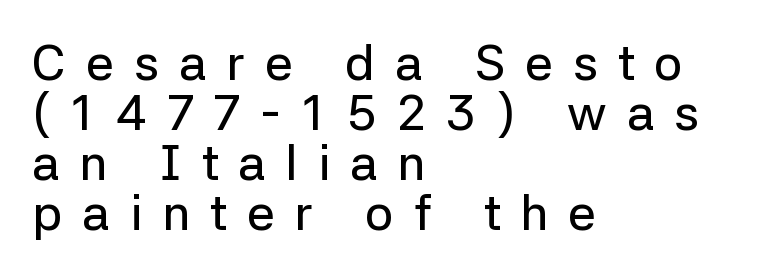
{"serif": "no", "italic": "no", "width": "normal", "stroke_contrast": "low", "x_height": "medium", "monospaced": "no", "underline": "no", "align": "left", "line_spacing": "tight", "line_spacing_ratio": 1.0, "letter_spacing": "wide", "letter_spacing_em": 0.4, "glyph_px": 50}
